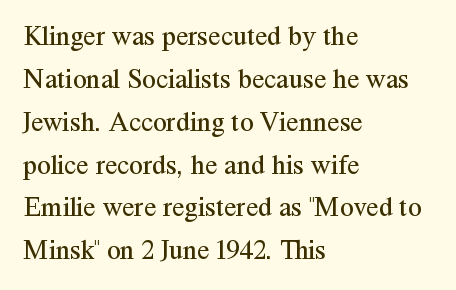
The image shows 28 px regular-weight serif type, upright; set left-aligned, normal line spacing (1.53x), normal letter spacing, not underlined; medium stroke contrast and a medium x-height.
